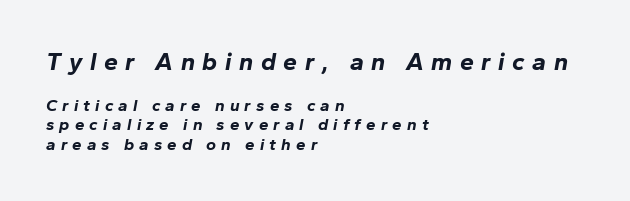
Honestly, the rows look squashed on top of each other. The earlier block is typeset at a bigger size than the later block. Which margin do the lines hug? The left one — the right edge is uneven. A typesetter would call this heavily tracked-out type.
